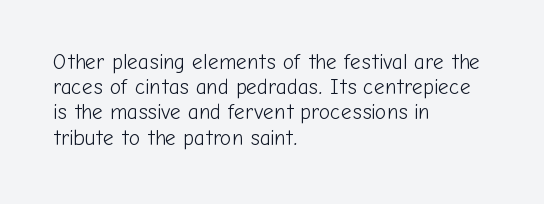
Q: Is the text bold? A: No.
Q: Is the text italic (slanted)? A: No, it is upright.
Q: Is the text underlined? A: No.
Q: How is the paragraph aligned? A: Left-aligned.
Q: Is the spacing between letters normal or unusually wide? A: Normal.
